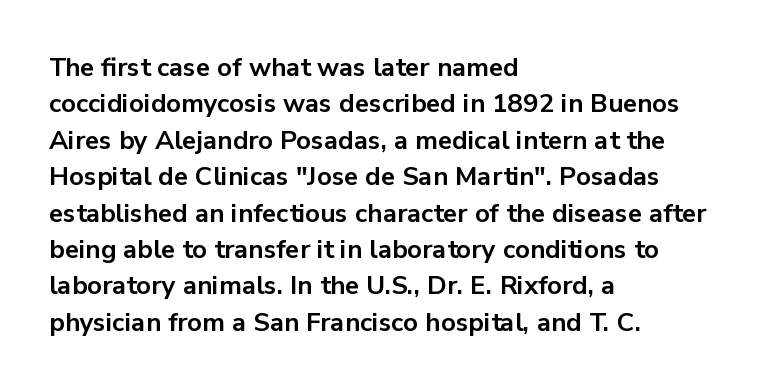
{"italic": "no", "bold": "yes", "underline": "no", "align": "left", "line_spacing": "normal", "line_spacing_ratio": 1.4, "letter_spacing": "normal", "letter_spacing_em": 0.0, "glyph_px": 26}
